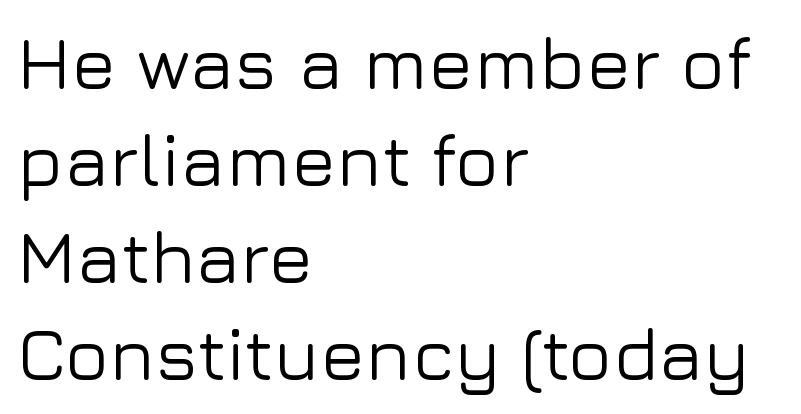
{"serif": "no", "italic": "no", "width": "normal", "stroke_contrast": "low", "x_height": "medium", "monospaced": "no", "underline": "no", "align": "left", "line_spacing": "normal", "line_spacing_ratio": 1.31, "letter_spacing": "normal", "letter_spacing_em": 0.0, "glyph_px": 74}
